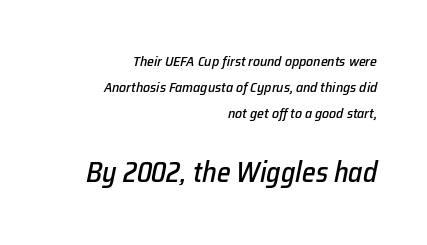
The image shows 28 px text type, italic (leaning right); set right-aligned, line spacing 1.84x, normal letter spacing, not underlined; the second (bottom) block is 2.0x larger; low stroke contrast and a medium x-height.
